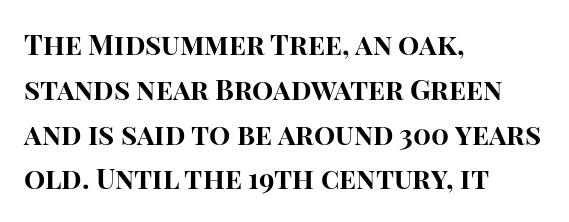
Q: Is the text bold? A: Yes.
Q: Is the text italic (slanted)? A: No, it is upright.
Q: Is the typeface a serif or a sans-serif typeface? A: Sans-serif.
Q: Is the text underlined? A: No.
Q: How is the paragraph aligned? A: Left-aligned.
Q: Is the spacing between letters normal or unusually wide? A: Normal.
Q: Is the spacing between lines tight, normal or loose? A: Normal.
Q: Width (condensed, normal, or wide)? A: Normal.
Q: Stroke contrast? A: High.
Q: x-height? A: Large.
Q: Monospaced? A: No.
